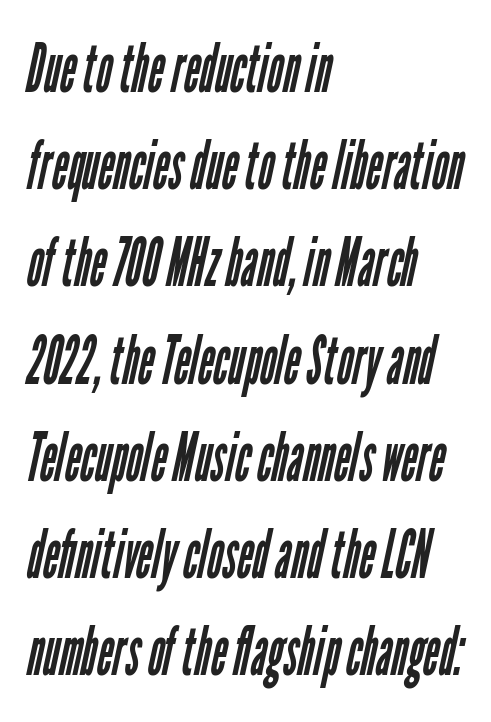
Q: Is the text bold? A: No.
Q: Is the typeface a serif or a sans-serif typeface? A: Sans-serif.
Q: Is the text underlined? A: No.
Q: How is the paragraph aligned? A: Left-aligned.
Q: Is the spacing between letters normal or unusually wide? A: Normal.
Q: Is the spacing between lines tight, normal or loose? A: Normal.
Q: Width (condensed, normal, or wide)? A: Condensed.
Q: Stroke contrast? A: Low.
Q: x-height? A: Medium.
Q: Monospaced? A: No.
